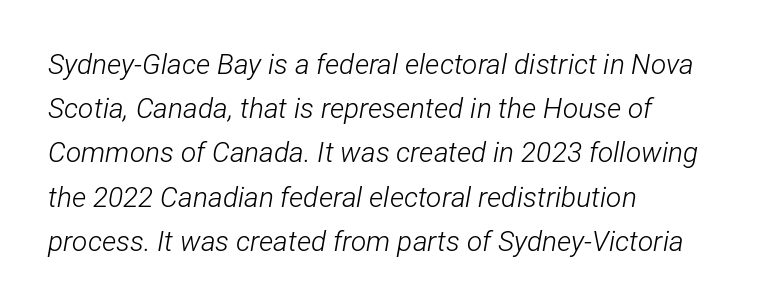
The image shows 28 px light, condensed type, italic (leaning right); set left-aligned, normal line spacing (1.58x), normal letter spacing, not underlined; low stroke contrast and a medium x-height.
